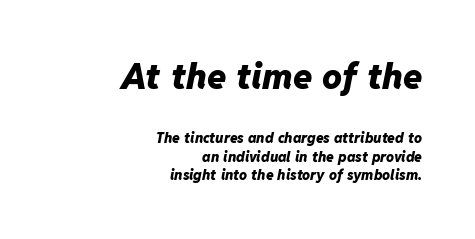
Q: Is the text bold? A: Yes.
Q: Is the text italic (slanted)? A: Yes, it leans right by about 11 degrees.
Q: Is the text underlined? A: No.
Q: How is the paragraph aligned? A: Right-aligned.
Q: Is the spacing between letters normal or unusually wide? A: Normal.
Q: Is the spacing between lines tight, normal or loose? A: Normal.
Q: Which block of text is set in a larger size, the first (top) or the second (bottom)? A: The first (top) one.
Q: Width (condensed, normal, or wide)? A: Normal.
Q: Stroke contrast? A: Low.
Q: x-height? A: Medium.
Q: Monospaced? A: No.
